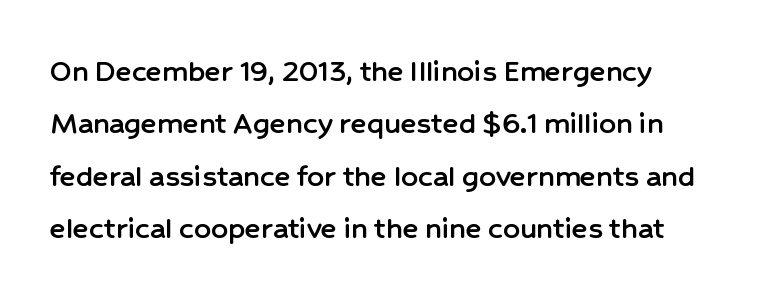
Here the designer chose a conventional face with non-uniform glyph widths. The lettering holds an erect, upright posture throughout. Beneath every word, the page is bare. The space between consecutive lines is moderate.
